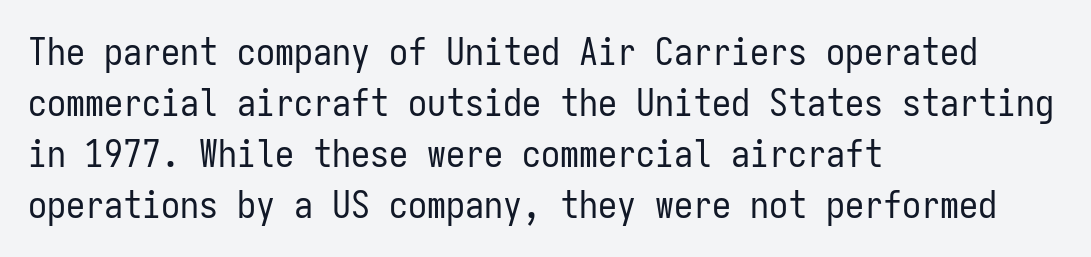
{"serif": "no", "italic": "no", "bold": "no", "weight": "regular", "width": "condensed", "stroke_contrast": "low", "x_height": "medium", "monospaced": "yes", "underline": "no", "align": "left", "line_spacing": "normal", "line_spacing_ratio": 1.34, "letter_spacing": "normal", "letter_spacing_em": 0.0, "glyph_px": 38}
